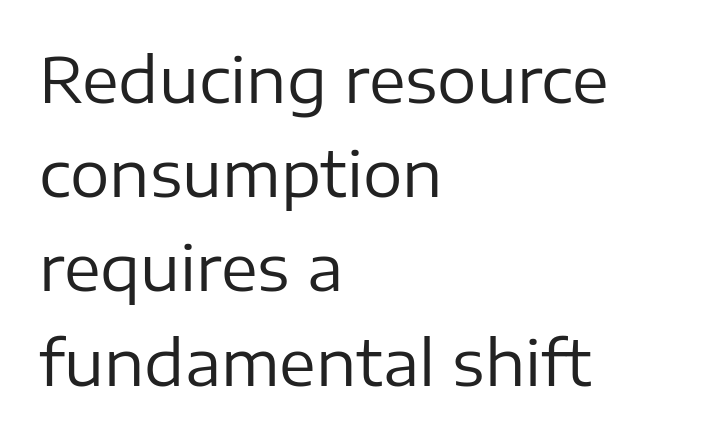
{"serif": "no", "italic": "no", "bold": "no", "weight": "regular", "width": "normal", "stroke_contrast": "low", "x_height": "medium", "monospaced": "no", "underline": "no", "align": "left", "line_spacing": "normal", "line_spacing_ratio": 1.52, "letter_spacing": "normal", "letter_spacing_em": 0.0, "glyph_px": 62}
